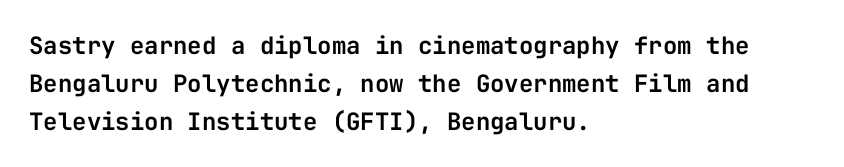
{"italic": "no", "underline": "no", "align": "left", "line_spacing": "normal", "line_spacing_ratio": 1.58, "letter_spacing": "normal", "letter_spacing_em": 0.0, "glyph_px": 24}
